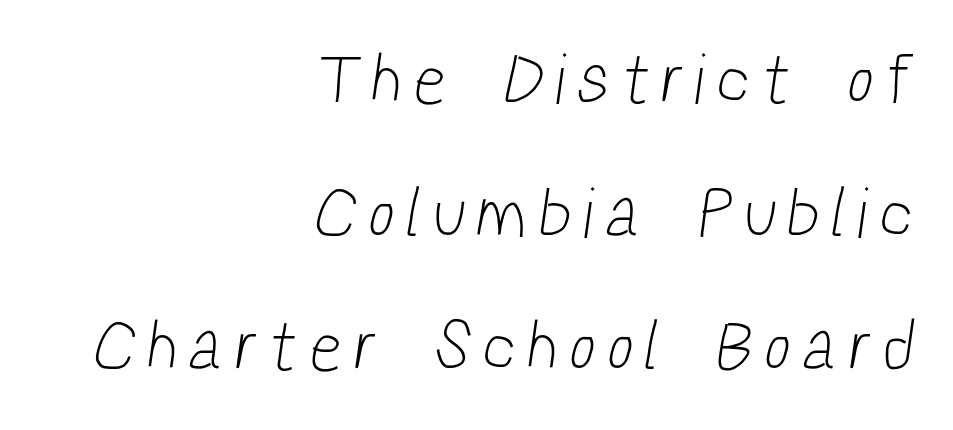
The image shows 70 px light, condensed sans-serif type; set right-aligned, loose line spacing (1.91x), unusually wide letter spacing (+0.25 em), not underlined; low stroke contrast and a medium x-height.
